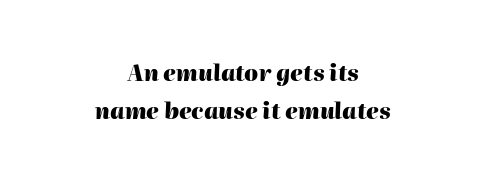
{"italic": "yes", "lean": "right", "slant_degrees": 2, "bold": "yes", "underline": "no", "align": "center", "line_spacing_ratio": 1.74, "letter_spacing": "normal", "letter_spacing_em": 0.0, "glyph_px": 22}
